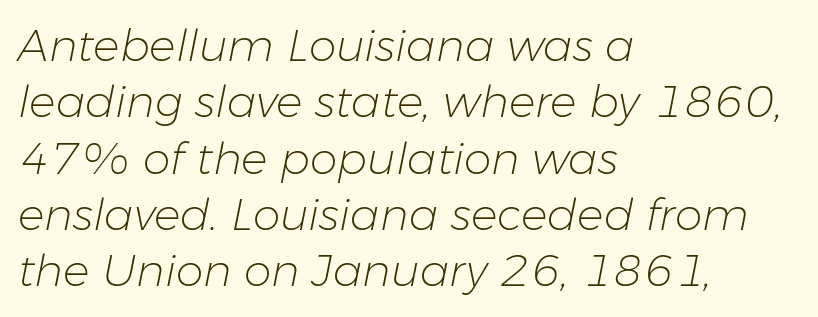
{"italic": "yes", "lean": "right", "slant_degrees": 11, "bold": "no", "weight": "light", "width": "normal", "stroke_contrast": "low", "x_height": "medium", "monospaced": "no", "underline": "no", "align": "left", "line_spacing": "normal", "line_spacing_ratio": 1.28, "letter_spacing": "normal", "letter_spacing_em": 0.0, "glyph_px": 44}
